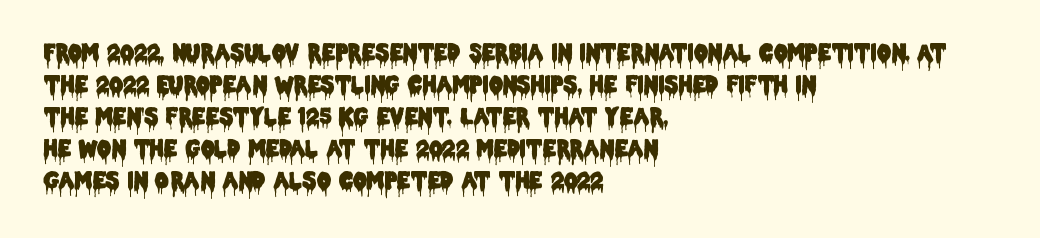
Q: Is the text italic (slanted)? A: No, it is upright.
Q: Is the text underlined? A: No.
Q: How is the paragraph aligned? A: Left-aligned.
Q: Is the spacing between letters normal or unusually wide? A: Normal.
Q: Is the spacing between lines tight, normal or loose? A: Normal.
